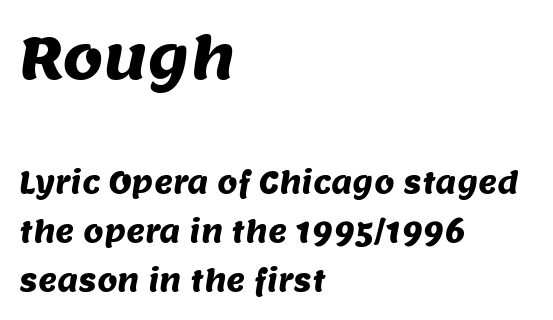
The image shows 58 px sans-serif type; set left-aligned, normal line spacing (1.69x), normal letter spacing, not underlined; the first (top) block is 2.0x larger; medium stroke contrast and a large x-height.
